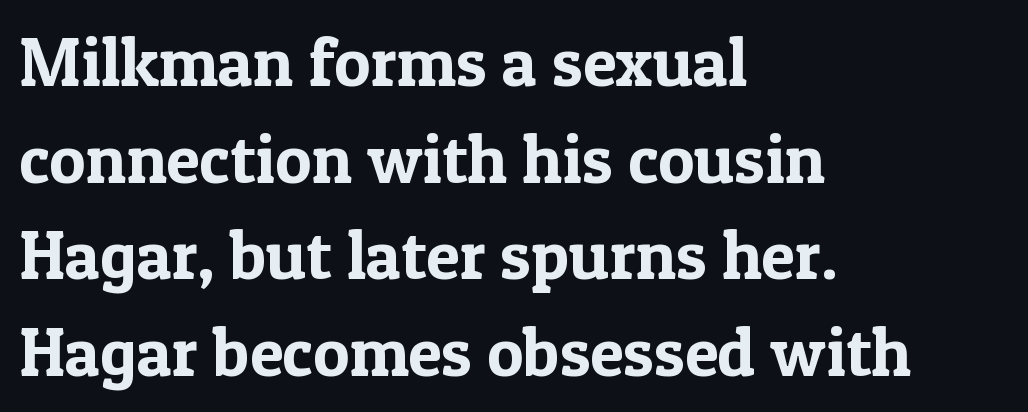
Q: Is the text italic (slanted)? A: No, it is upright.
Q: Is the typeface a serif or a sans-serif typeface? A: Serif.
Q: Is the text underlined? A: No.
Q: How is the paragraph aligned? A: Left-aligned.
Q: Is the spacing between letters normal or unusually wide? A: Normal.
Q: Is the spacing between lines tight, normal or loose? A: Normal.
Q: Width (condensed, normal, or wide)? A: Normal.
Q: x-height? A: Medium.
Q: Monospaced? A: No.
